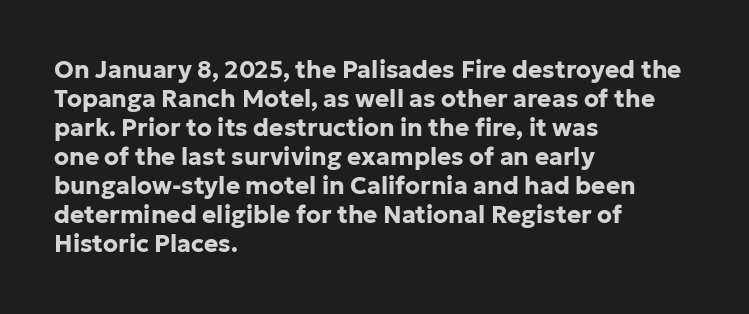
The image shows 24 px bold type, upright; set left-aligned, line spacing 1.21x, normal letter spacing, not underlined.
